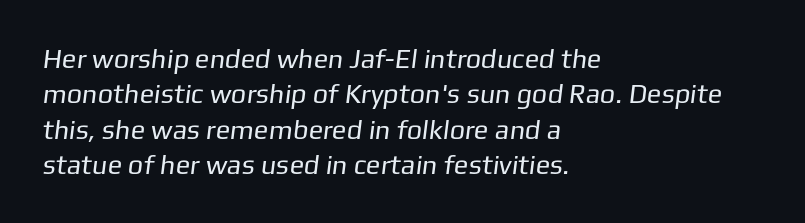
The image shows 27 px text type; set left-aligned, normal line spacing (1.31x), normal letter spacing, not underlined.
